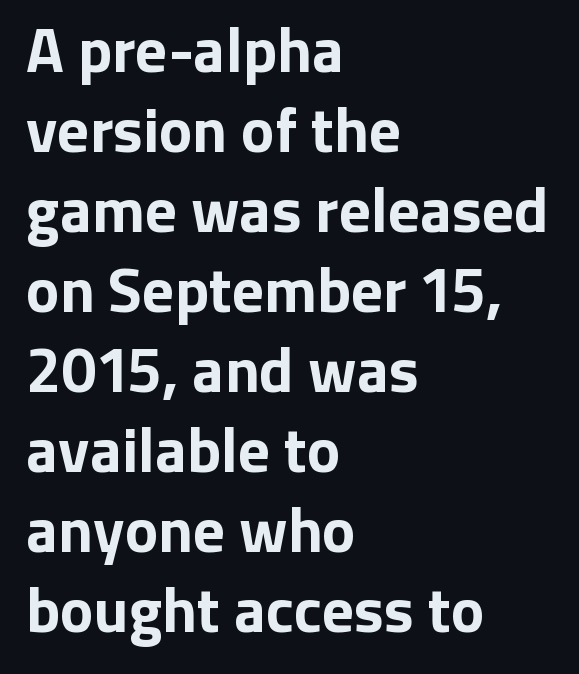
Q: Is the text bold? A: Yes.
Q: Is the text italic (slanted)? A: No, it is upright.
Q: Is the typeface a serif or a sans-serif typeface? A: Sans-serif.
Q: Is the text underlined? A: No.
Q: How is the paragraph aligned? A: Left-aligned.
Q: Is the spacing between letters normal or unusually wide? A: Normal.
Q: Is the spacing between lines tight, normal or loose? A: Normal.
Q: Width (condensed, normal, or wide)? A: Normal.
Q: Stroke contrast? A: Low.
Q: x-height? A: Medium.
Q: Monospaced? A: No.
